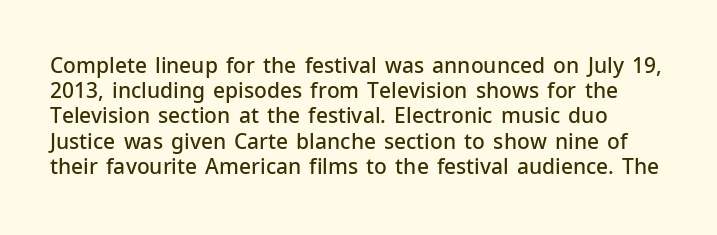
{"italic": "no", "bold": "semi", "underline": "no", "line_spacing_ratio": 1.2, "letter_spacing": "normal", "letter_spacing_em": 0.0, "glyph_px": 21}
